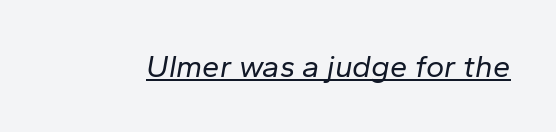
{"italic": "yes", "lean": "right", "slant_degrees": 10, "bold": "no", "weight": "regular", "width": "normal", "stroke_contrast": "low", "x_height": "medium", "monospaced": "no", "underline": "yes", "letter_spacing": "normal", "letter_spacing_em": 0.0, "glyph_px": 31}
